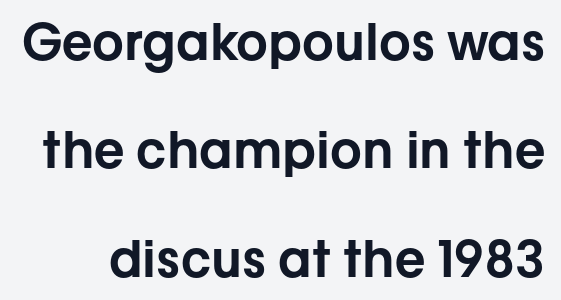
The passage shown has conventional tracking throughout. Note the varied advance widths — an 'i' is clearly narrower than an 'm'. Is there any slant? The stems are plumb. This rendering employs a face without finishing strokes, i.e., a sans-serif. Regarding leading, the lines here are spaced well apart. Honestly, there is no underline to notice here at all.
